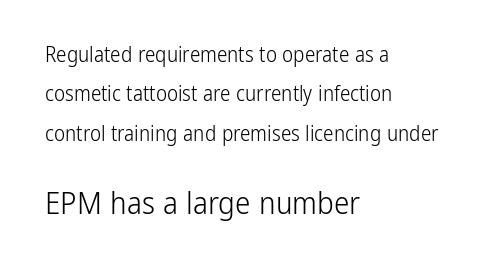
{"serif": "no", "italic": "no", "bold": "no", "weight": "light", "width": "condensed", "stroke_contrast": "low", "x_height": "medium", "monospaced": "no", "underline": "no", "align": "left", "line_spacing_ratio": 1.88, "letter_spacing": "normal", "letter_spacing_em": 0.0, "larger_block": "second", "size_ratio": 1.48, "glyph_px": 31}
